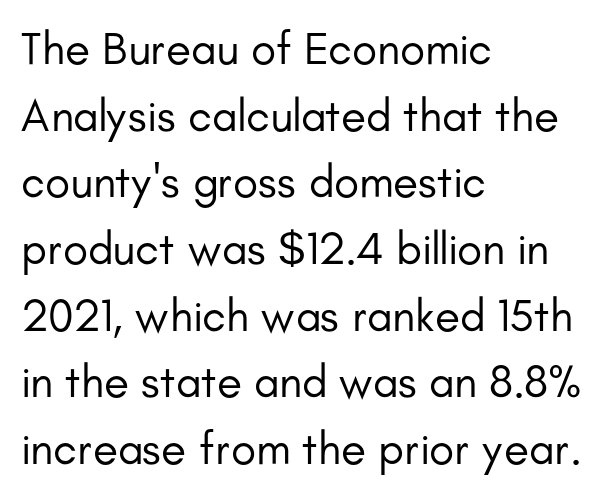
Q: Is the text bold? A: No.
Q: Is the text italic (slanted)? A: No, it is upright.
Q: Is the typeface a serif or a sans-serif typeface? A: Sans-serif.
Q: Is the text underlined? A: No.
Q: How is the paragraph aligned? A: Left-aligned.
Q: Is the spacing between letters normal or unusually wide? A: Normal.
Q: Is the spacing between lines tight, normal or loose? A: Normal.
Q: Width (condensed, normal, or wide)? A: Normal.
Q: Stroke contrast? A: Low.
Q: x-height? A: Small.
Q: Monospaced? A: No.
